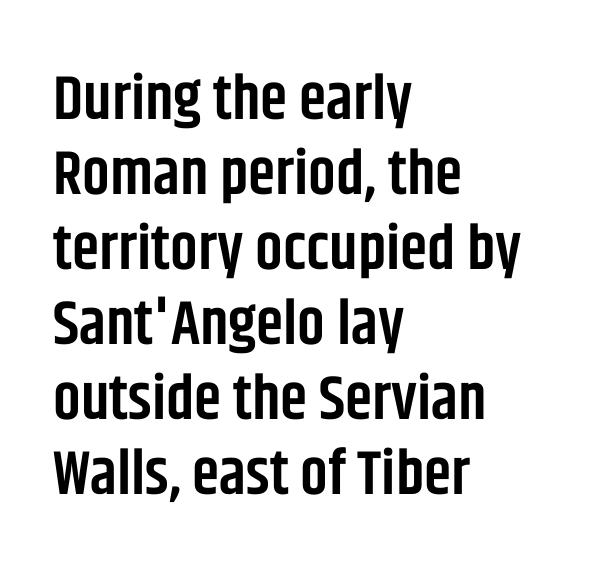
Q: Is the text bold? A: Semi-bold.
Q: Is the text italic (slanted)? A: No, it is upright.
Q: Is the typeface a serif or a sans-serif typeface? A: Sans-serif.
Q: Is the text underlined? A: No.
Q: How is the paragraph aligned? A: Left-aligned.
Q: Is the spacing between letters normal or unusually wide? A: Normal.
Q: Width (condensed, normal, or wide)? A: Condensed.
Q: Stroke contrast? A: Low.
Q: x-height? A: Large.
Q: Monospaced? A: No.
